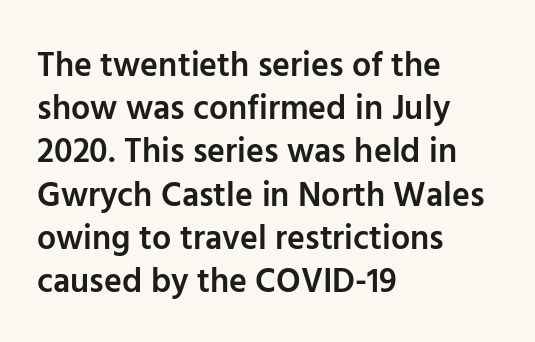
Q: Is the text bold? A: Semi-bold.
Q: Is the text italic (slanted)? A: No, it is upright.
Q: Is the typeface a serif or a sans-serif typeface? A: Sans-serif.
Q: Is the text underlined? A: No.
Q: How is the paragraph aligned? A: Left-aligned.
Q: Is the spacing between letters normal or unusually wide? A: Normal.
Q: Is the spacing between lines tight, normal or loose? A: Normal.
Q: Width (condensed, normal, or wide)? A: Normal.
Q: Stroke contrast? A: Low.
Q: x-height? A: Medium.
Q: Monospaced? A: No.
